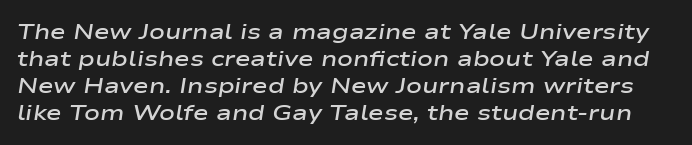
{"italic": "yes", "lean": "right", "slant_degrees": 9, "bold": "semi", "underline": "no", "line_spacing": "normal", "line_spacing_ratio": 1.28, "letter_spacing": "normal", "letter_spacing_em": 0.0, "glyph_px": 21}
